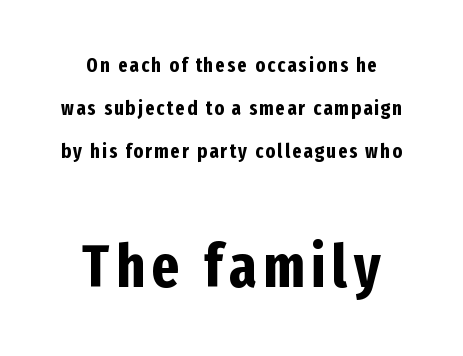
Glance below the letters and you will spot only blank space. The text block is weighted toward neither margin, spreading evenly from the middle. Character size in the trailing block exceeds that of the leading block. Widely set lines give the paragraph a tall, airy silhouette. The font is running at its bold setting.
